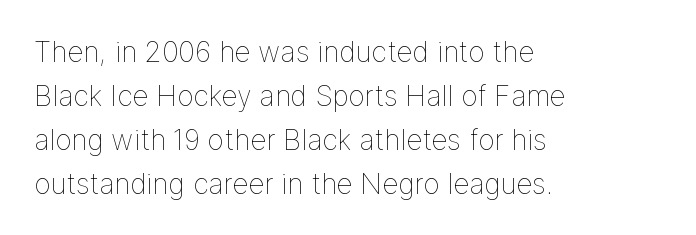
{"italic": "no", "bold": "no", "weight": "thin", "width": "normal", "stroke_contrast": "low", "x_height": "medium", "monospaced": "no", "underline": "no", "align": "left", "line_spacing": "normal", "line_spacing_ratio": 1.57, "letter_spacing": "normal", "letter_spacing_em": 0.0, "glyph_px": 28}
